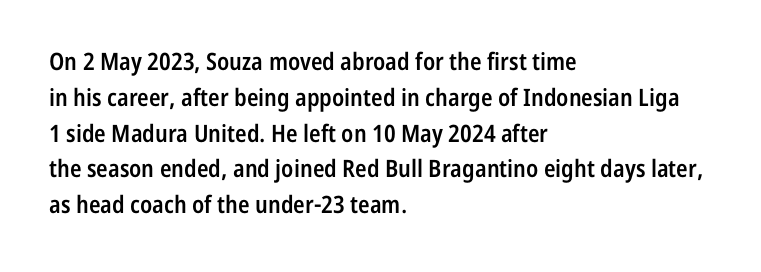
{"italic": "no", "bold": "semi", "underline": "no", "align": "left", "line_spacing": "normal", "line_spacing_ratio": 1.49, "letter_spacing": "normal", "letter_spacing_em": 0.0, "glyph_px": 24}
